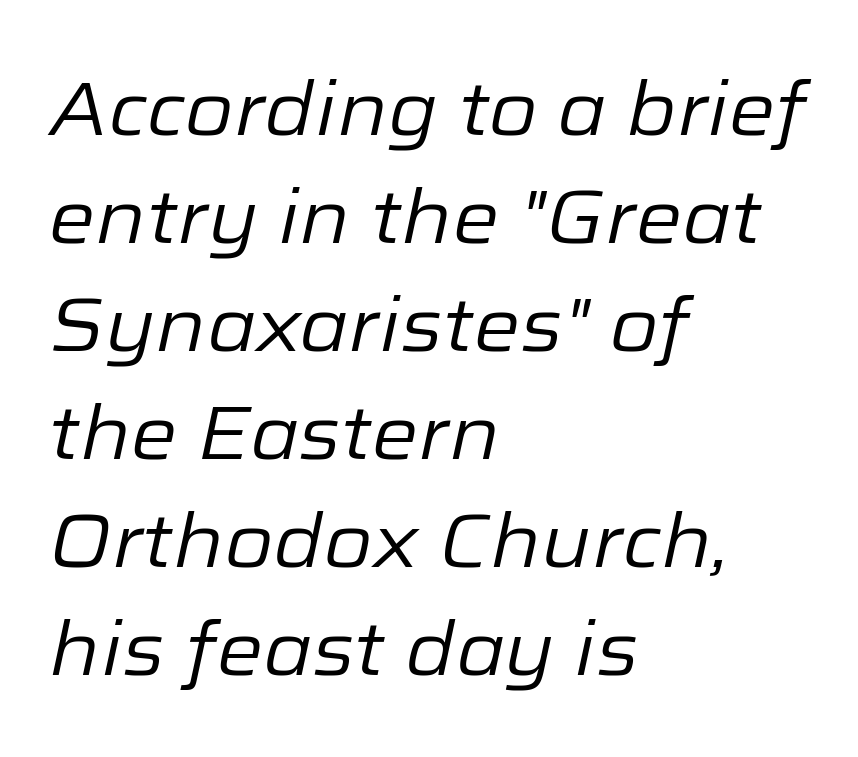
{"italic": "yes", "lean": "right", "slant_degrees": 12, "bold": "no", "weight": "regular", "width": "normal", "stroke_contrast": "low", "x_height": "medium", "monospaced": "no", "underline": "no", "align": "left", "line_spacing": "normal", "line_spacing_ratio": 1.44, "letter_spacing": "normal", "letter_spacing_em": 0.0, "glyph_px": 75}
